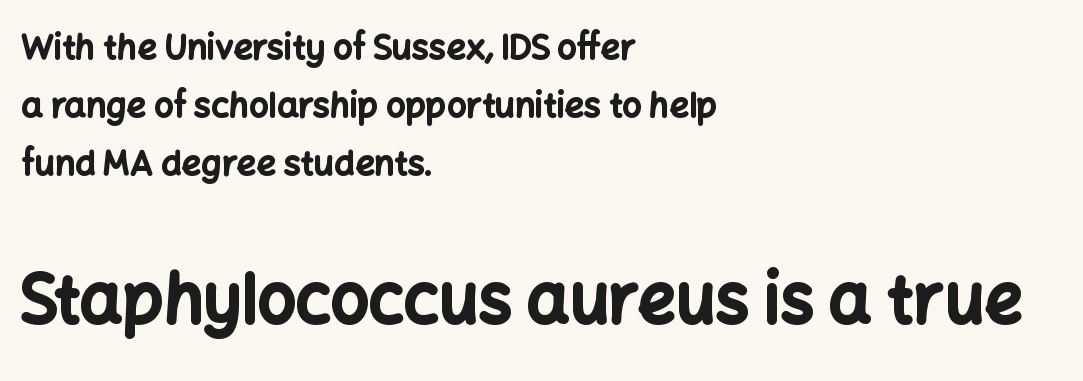
The image shows 67 px bold sans-serif type, upright; set left-aligned, normal line spacing (1.7x), normal letter spacing, not underlined; the second (bottom) block is 1.97x larger; low stroke contrast and a medium x-height.
